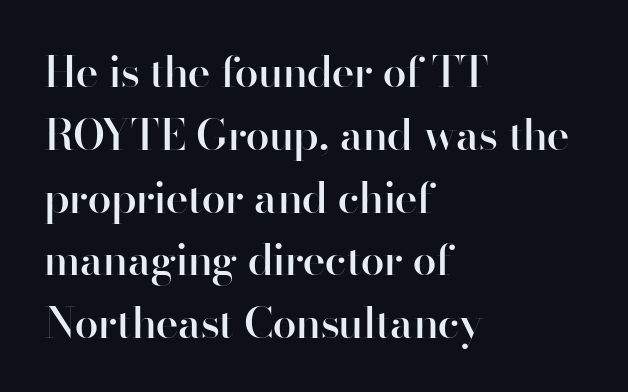
Q: Is the text bold? A: Semi-bold.
Q: Is the text italic (slanted)? A: No, it is upright.
Q: Is the typeface a serif or a sans-serif typeface? A: Sans-serif.
Q: Is the text underlined? A: No.
Q: How is the paragraph aligned? A: Left-aligned.
Q: Is the spacing between letters normal or unusually wide? A: Normal.
Q: Is the spacing between lines tight, normal or loose? A: Normal.
Q: Width (condensed, normal, or wide)? A: Normal.
Q: Stroke contrast? A: High.
Q: x-height? A: Small.
Q: Monospaced? A: No.
